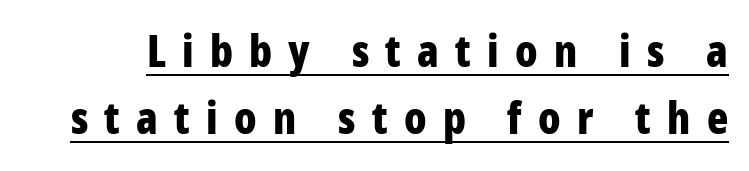
{"serif": "no", "italic": "no", "bold": "yes", "weight": "bold", "width": "condensed", "stroke_contrast": "low", "x_height": "large", "monospaced": "no", "underline": "yes", "line_spacing": "normal", "line_spacing_ratio": 1.53, "letter_spacing": "wide", "letter_spacing_em": 0.37, "glyph_px": 44}
